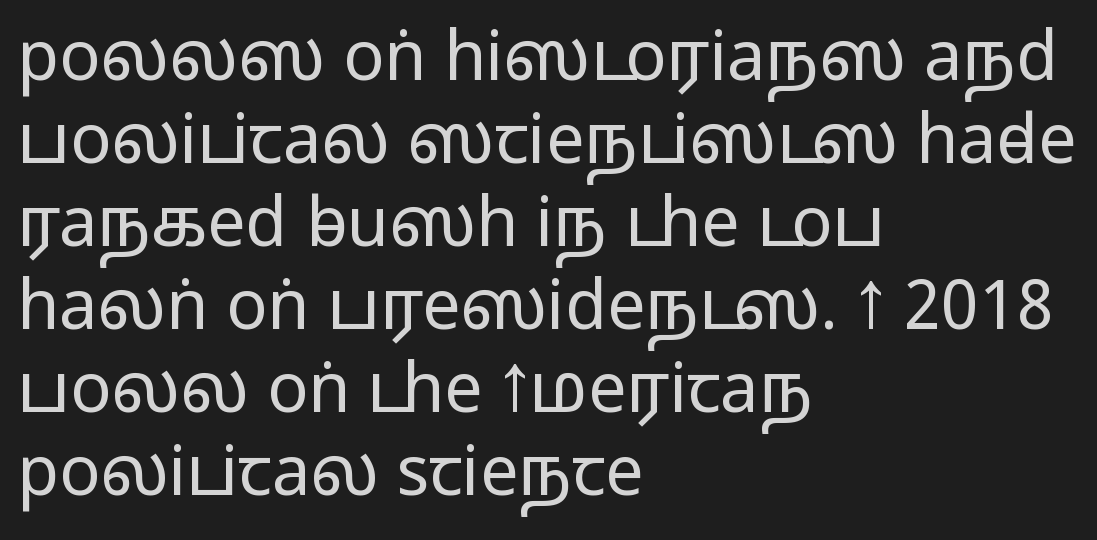
Q: Is the text bold? A: No.
Q: Is the text italic (slanted)? A: No, it is upright.
Q: Is the typeface a serif or a sans-serif typeface? A: Sans-serif.
Q: Is the text underlined? A: No.
Q: How is the paragraph aligned? A: Left-aligned.
Q: Is the spacing between letters normal or unusually wide? A: Normal.
Q: Width (condensed, normal, or wide)? A: Wide.
Q: Stroke contrast? A: Low.
Q: x-height? A: Medium.
Q: Monospaced? A: No.
